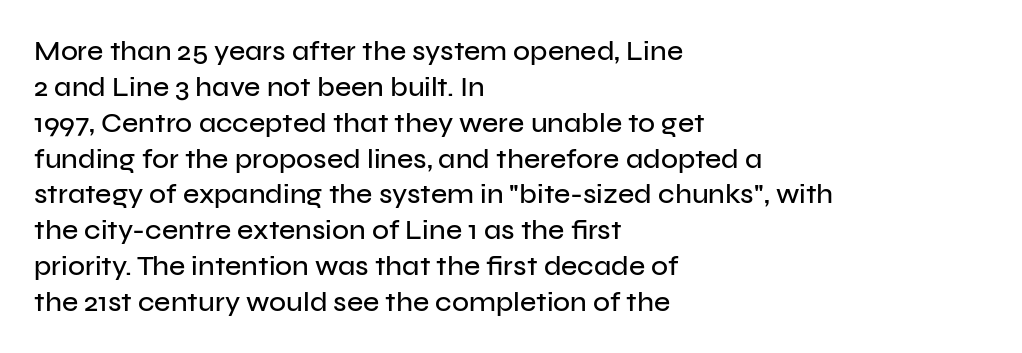
{"serif": "no", "italic": "no", "width": "normal", "stroke_contrast": "low", "x_height": "medium", "monospaced": "no", "underline": "no", "align": "left", "line_spacing": "normal", "line_spacing_ratio": 1.28, "letter_spacing": "normal", "letter_spacing_em": 0.0, "glyph_px": 28}
